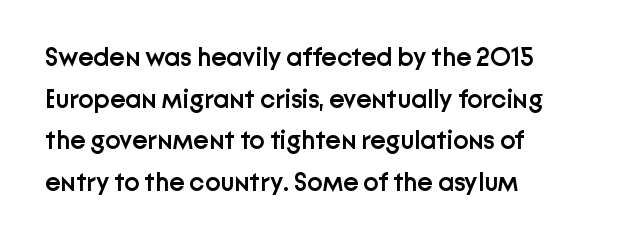
Q: Is the text bold? A: Semi-bold.
Q: Is the text italic (slanted)? A: No, it is upright.
Q: Is the text underlined? A: No.
Q: How is the paragraph aligned? A: Left-aligned.
Q: Is the spacing between letters normal or unusually wide? A: Normal.
Q: Is the spacing between lines tight, normal or loose? A: Normal.
